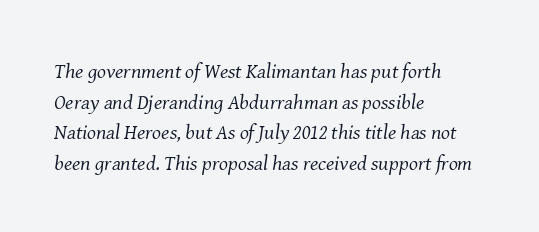
The letterforms sit at book weight or below. The letterforms sit shoulder to shoulder at normal distance. Line spacing here is normal. All the whitespace from short lines collects on the right. The face used here has a pronounced slope to its letters. The baseline area is clear.
